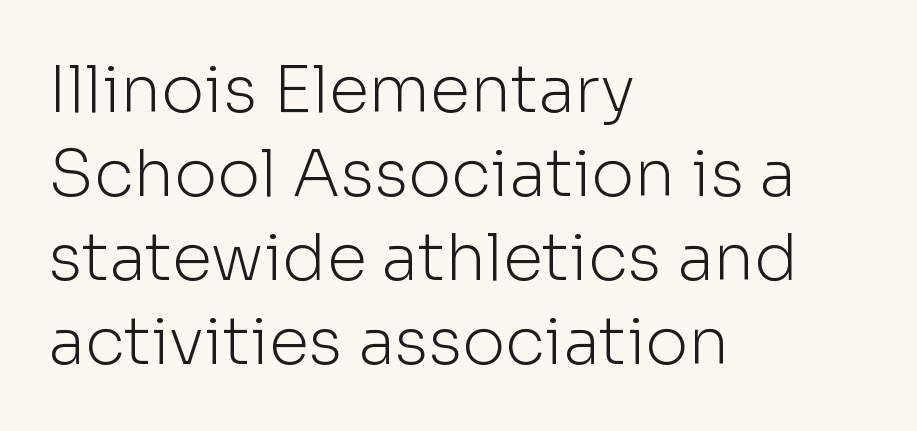
Q: Is the text bold? A: No.
Q: Is the text italic (slanted)? A: No, it is upright.
Q: Is the typeface a serif or a sans-serif typeface? A: Sans-serif.
Q: Is the text underlined? A: No.
Q: How is the paragraph aligned? A: Left-aligned.
Q: Is the spacing between letters normal or unusually wide? A: Normal.
Q: Is the spacing between lines tight, normal or loose? A: Normal.
Q: Width (condensed, normal, or wide)? A: Normal.
Q: Stroke contrast? A: Low.
Q: x-height? A: Medium.
Q: Monospaced? A: No.
